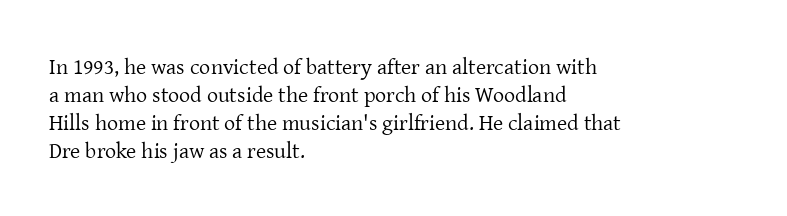
Q: Is the text bold? A: No.
Q: Is the text italic (slanted)? A: No, it is upright.
Q: Is the text underlined? A: No.
Q: How is the paragraph aligned? A: Left-aligned.
Q: Is the spacing between letters normal or unusually wide? A: Normal.
Q: Is the spacing between lines tight, normal or loose? A: Normal.
